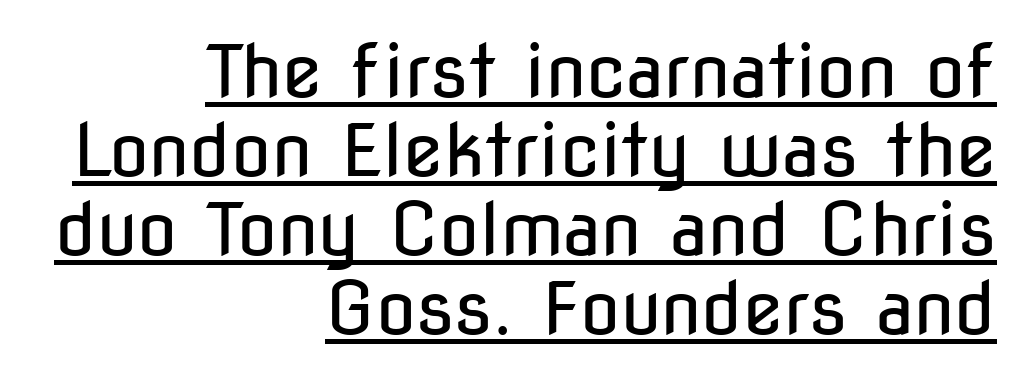
{"serif": "no", "italic": "no", "bold": "no", "weight": "regular", "width": "condensed", "stroke_contrast": "low", "x_height": "medium", "monospaced": "no", "underline": "yes", "align": "right", "line_spacing": "tight", "line_spacing_ratio": 1.08, "letter_spacing": "normal", "letter_spacing_em": 0.0, "glyph_px": 73}
